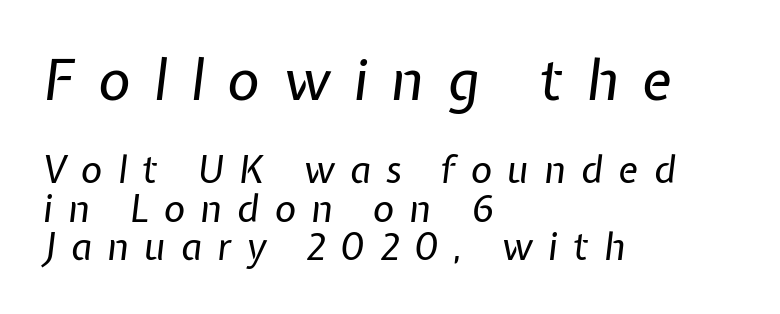
A light-to-regular cut is what we see here. A student would notice the top passage is typeset larger than what follows. Slant detected: the letters are inclined. Spacing between characters has been opened up far beyond the box default. These lines stack with their left ends in a neat column.
